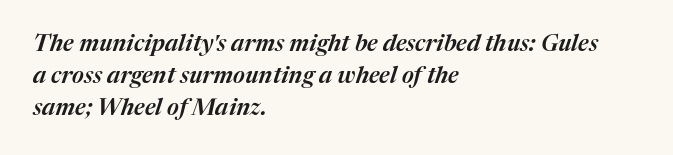
Q: Is the text italic (slanted)? A: Yes, it leans right by about 17 degrees.
Q: Is the text underlined? A: No.
Q: How is the paragraph aligned? A: Left-aligned.
Q: Is the spacing between letters normal or unusually wide? A: Normal.
Q: Is the spacing between lines tight, normal or loose? A: Normal.
